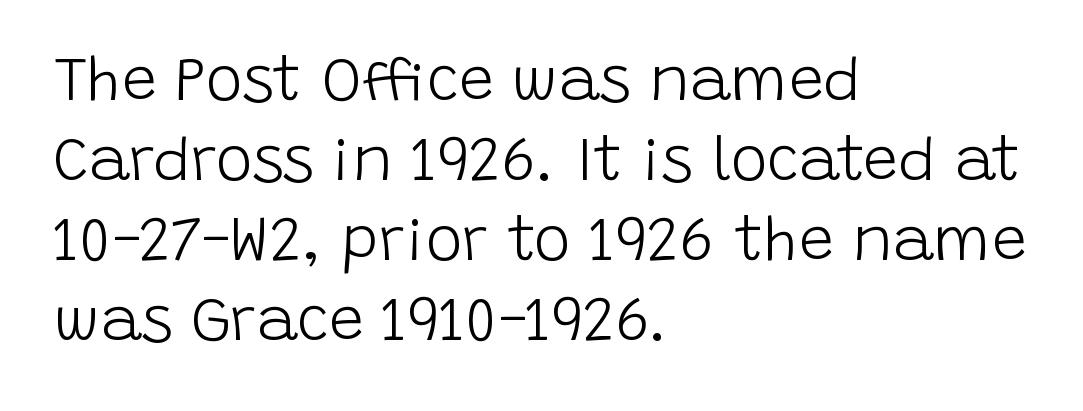
The image shows 62 px light sans-serif type, upright; set left-aligned, normal line spacing (1.29x), normal letter spacing, not underlined; low stroke contrast and a large x-height.
